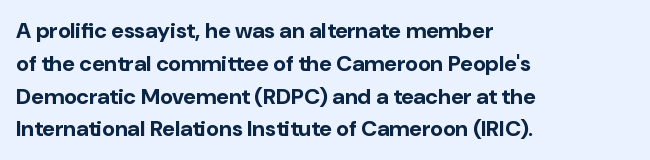
Nobody touched the tracking dial on this one. Alignment: flush left. Tall strokes in this sample are plumb rather than angled. Weight: bold.
